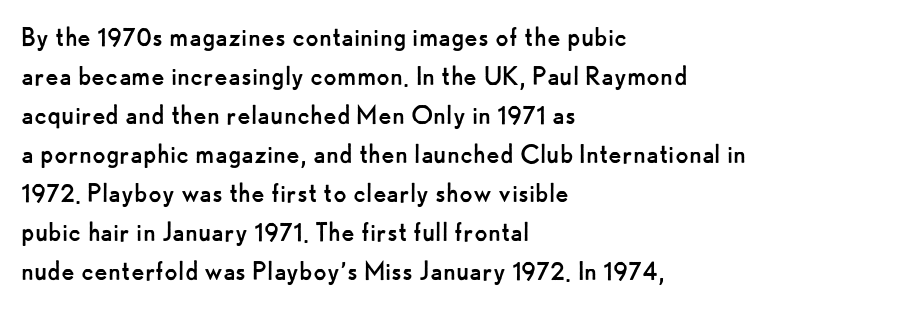
Line starts are locked; line ends wander. Observe the ordinary spacing: letters are neighbours, not strangers. Looks like regular typesetting: each glyph gets only the width it needs. Whoever set this chose a conventional vertical rhythm. The font sits on the lighter half of the weight spectrum, regular included.
